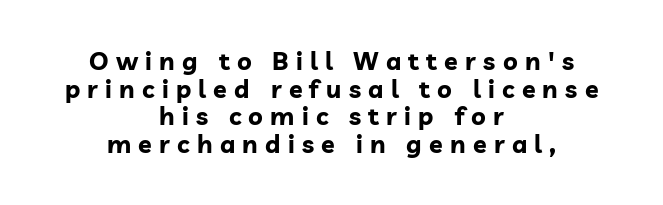
The image shows 25 px bold type, upright; set centered, tight line spacing (1.11x), unusually wide letter spacing (+0.29 em), not underlined.
